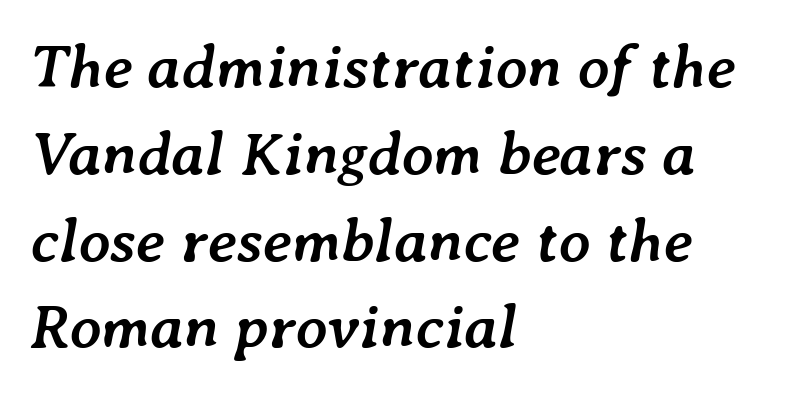
Q: Is the text bold? A: Yes.
Q: Is the text italic (slanted)? A: Yes, it leans right by about 7 degrees.
Q: Is the text underlined? A: No.
Q: How is the paragraph aligned? A: Left-aligned.
Q: Is the spacing between letters normal or unusually wide? A: Normal.
Q: Is the spacing between lines tight, normal or loose? A: Normal.
Q: Width (condensed, normal, or wide)? A: Normal.
Q: Stroke contrast? A: Low.
Q: x-height? A: Medium.
Q: Monospaced? A: No.
